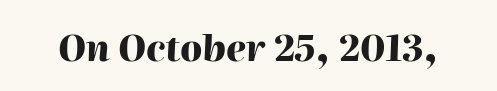
Lines of text with bare space underneath. A dark, heavy texture on the line: the type is bold. Note the varied advance widths — an 'i' is clearly narrower than an 'm'. Inter-character spacing is left at the font's built-in metrics. When letters slant like this, we call the style italic.
